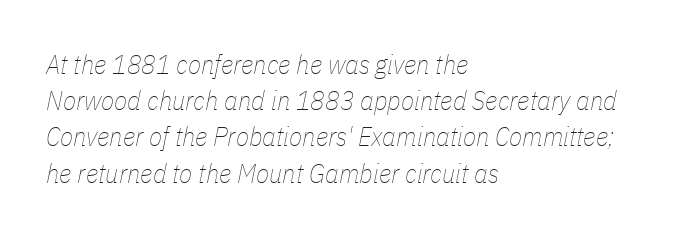
Q: Is the text bold? A: No.
Q: Is the text italic (slanted)? A: Yes, it leans right by about 11 degrees.
Q: Is the text underlined? A: No.
Q: How is the paragraph aligned? A: Left-aligned.
Q: Is the spacing between letters normal or unusually wide? A: Normal.
Q: Is the spacing between lines tight, normal or loose? A: Normal.
